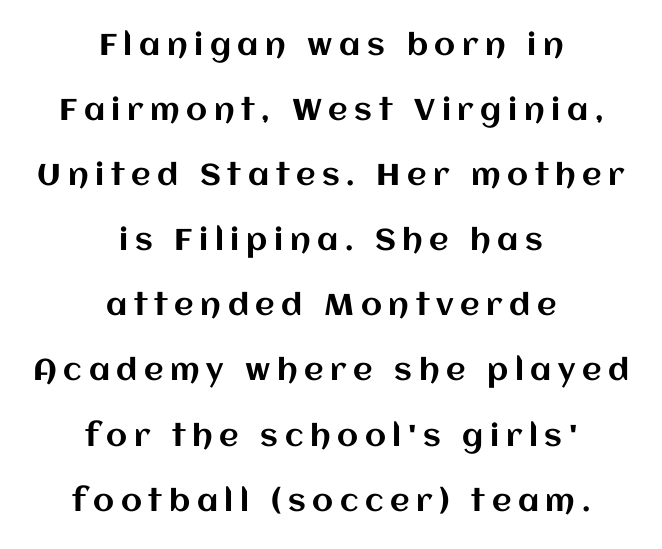
Q: Is the text italic (slanted)? A: No, it is upright.
Q: Is the text underlined? A: No.
Q: How is the paragraph aligned? A: Centered.
Q: Is the spacing between letters normal or unusually wide? A: Unusually wide.
Q: Is the spacing between lines tight, normal or loose? A: Loose.
Q: Width (condensed, normal, or wide)? A: Normal.
Q: Stroke contrast? A: Medium.
Q: x-height? A: Large.
Q: Monospaced? A: No.
